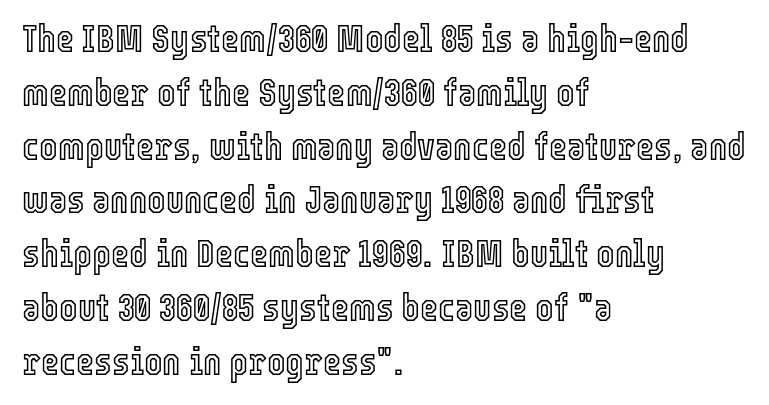
{"italic": "no", "width": "condensed", "x_height": "medium", "monospaced": "no", "underline": "no", "align": "left", "line_spacing": "normal", "line_spacing_ratio": 1.38, "letter_spacing": "normal", "letter_spacing_em": 0.0, "glyph_px": 39}
